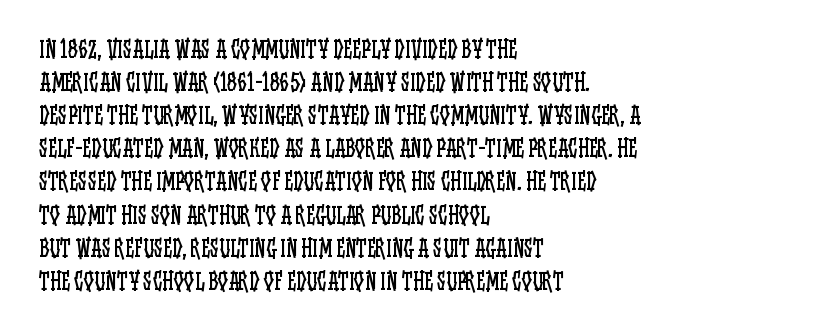
Q: Is the text bold? A: No.
Q: Is the text italic (slanted)? A: No, it is upright.
Q: Is the text underlined? A: No.
Q: How is the paragraph aligned? A: Left-aligned.
Q: Is the spacing between letters normal or unusually wide? A: Normal.
Q: Is the spacing between lines tight, normal or loose? A: Normal.
